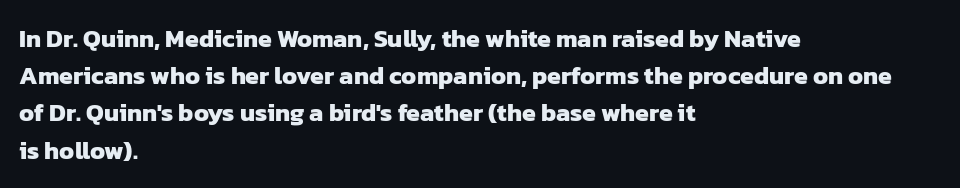
Q: Is the text bold? A: Yes.
Q: Is the text underlined? A: No.
Q: How is the paragraph aligned? A: Left-aligned.
Q: Is the spacing between letters normal or unusually wide? A: Normal.
Q: Is the spacing between lines tight, normal or loose? A: Normal.
